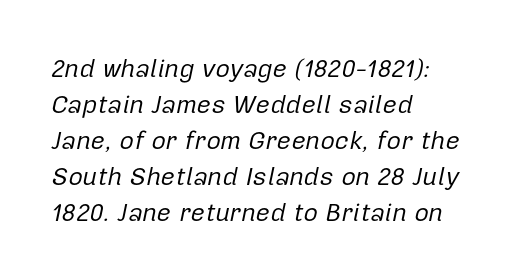
The image shows 25 px text type, italic (leaning right); set left-aligned, normal line spacing (1.44x), normal letter spacing, not underlined.
